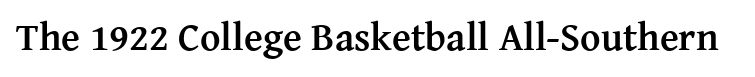
How are the letters spaced? Ordinarily, with no added tracking. Has an underline been added? It has not. Each letter keeps its own natural width here, so spacing adapts to shape. Does the type have serifs? Yes, each stem ends in a small foot. Style check: upright.
